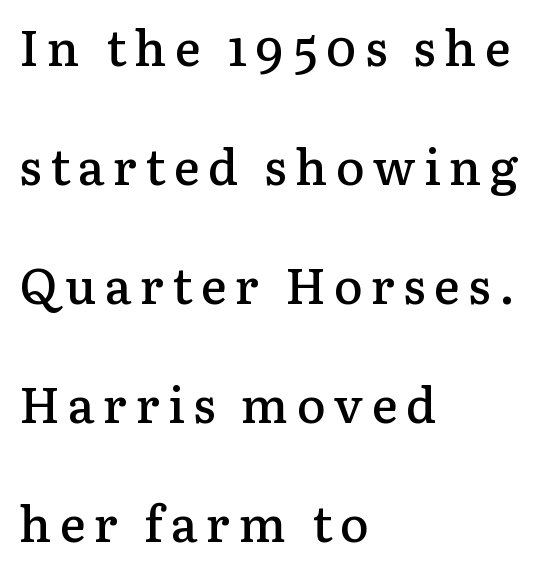
Q: Is the text bold? A: Semi-bold.
Q: Is the text italic (slanted)? A: No, it is upright.
Q: Is the typeface a serif or a sans-serif typeface? A: Serif.
Q: Is the text underlined? A: No.
Q: How is the paragraph aligned? A: Left-aligned.
Q: Is the spacing between lines tight, normal or loose? A: Loose.
Q: Width (condensed, normal, or wide)? A: Normal.
Q: Stroke contrast? A: Low.
Q: x-height? A: Medium.
Q: Monospaced? A: No.
